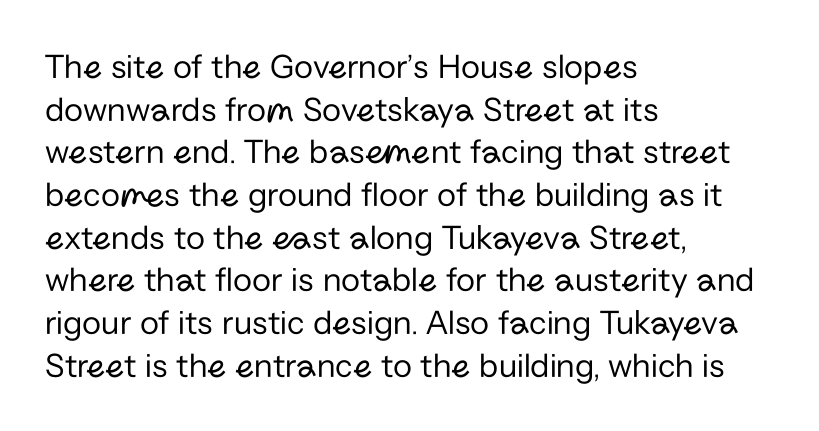
The image shows 35 px regular-weight sans-serif type, upright; set left-aligned, line spacing 1.22x, normal letter spacing, not underlined; low stroke contrast and a medium x-height.
